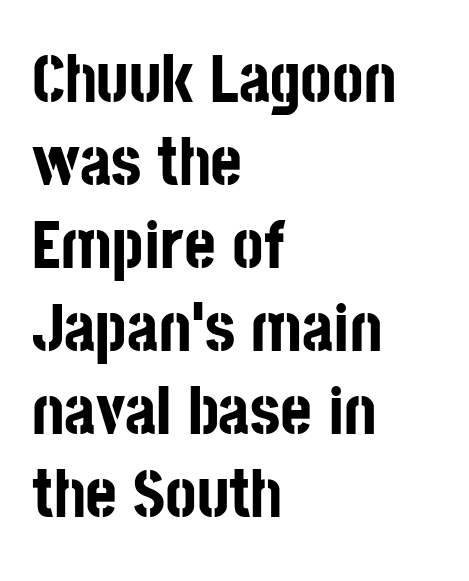
The image shows 68 px bold, condensed sans-serif type, upright; set left-aligned, line spacing 1.22x, normal letter spacing, not underlined; low stroke contrast and a large x-height.
